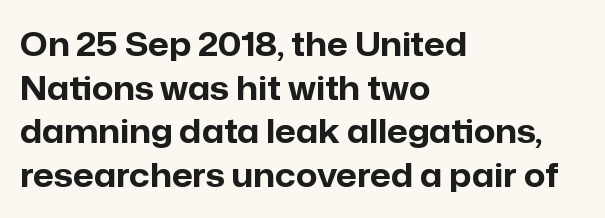
The image shows 33 px bold sans-serif type, upright; set left-aligned, normal line spacing (1.32x), normal letter spacing, not underlined; low stroke contrast and a medium x-height.
